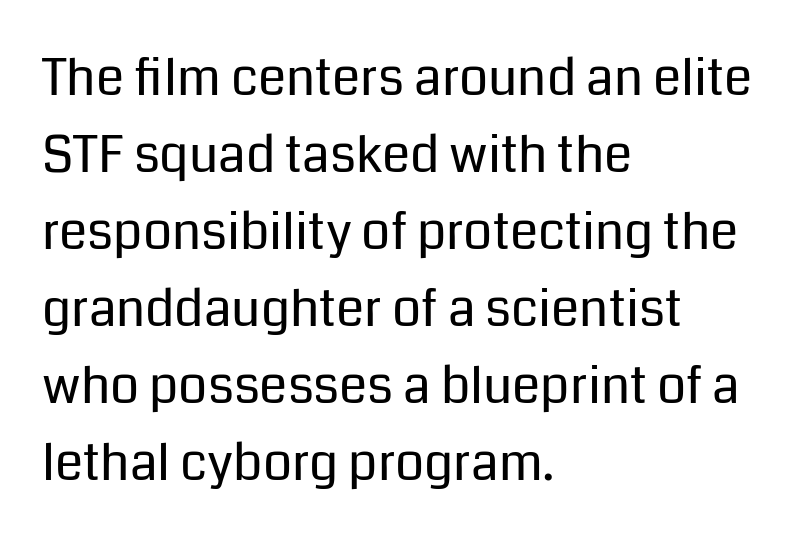
Q: Is the text bold? A: No.
Q: Is the text italic (slanted)? A: No, it is upright.
Q: Is the typeface a serif or a sans-serif typeface? A: Sans-serif.
Q: Is the text underlined? A: No.
Q: How is the paragraph aligned? A: Left-aligned.
Q: Is the spacing between letters normal or unusually wide? A: Normal.
Q: Is the spacing between lines tight, normal or loose? A: Normal.
Q: Width (condensed, normal, or wide)? A: Normal.
Q: Stroke contrast? A: Low.
Q: x-height? A: Medium.
Q: Monospaced? A: No.
